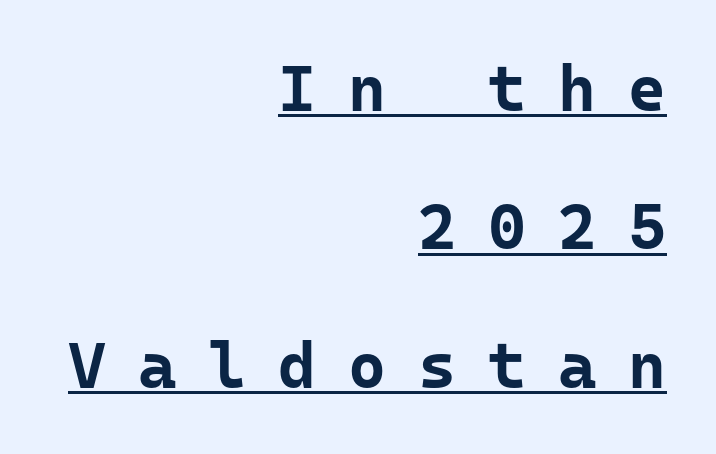
How would I describe the line gaps? Wide and relaxed. Here the designer chose a console-style face with uniform glyph widths. In terms of letterform style, serifs are entirely absent. Is there any slant? The stems are plumb. The characters look thick and weighty, a clear bold. Honestly, the letter spacing is so wide it's the main thing you notice.
